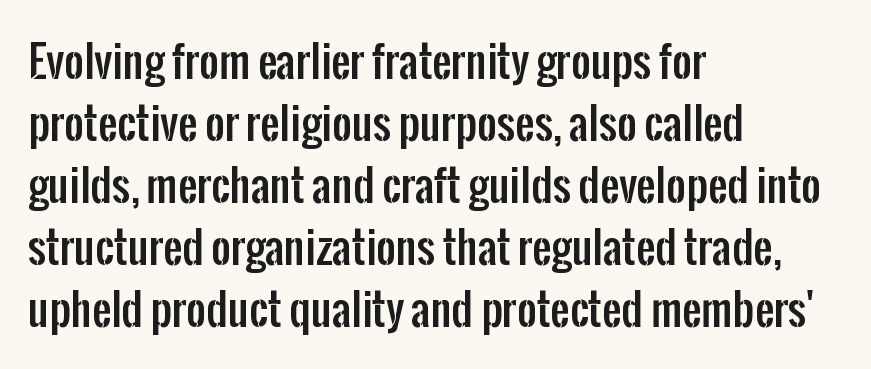
Each row of text sits above clean, open space. You could not count columns in this text — the font is proportionally spaced. Where is the straight margin? On the left. The letters stand straight up with perfectly vertical stems. This sample uses a sans-serif face. Here the glyphs are tracked normally, forming tight word shapes.
